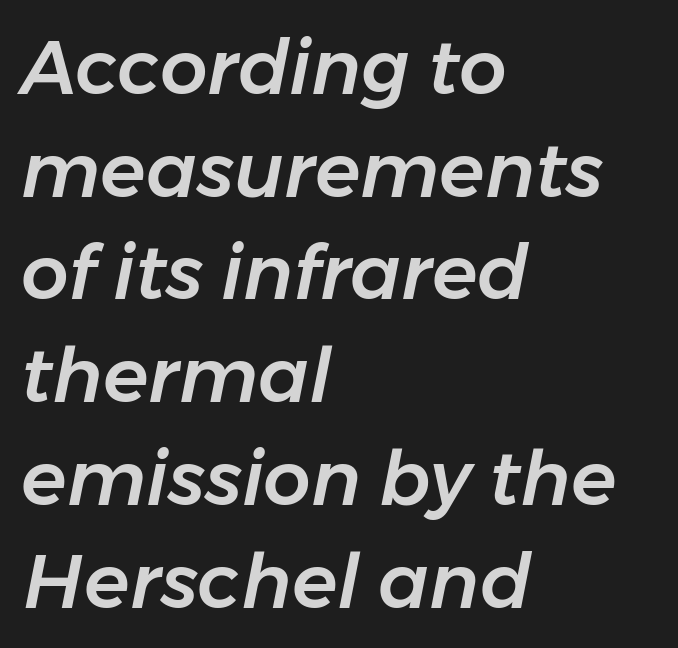
{"italic": "yes", "lean": "right", "slant_degrees": 11, "width": "normal", "stroke_contrast": "low", "x_height": "medium", "monospaced": "no", "underline": "no", "align": "left", "line_spacing": "normal", "line_spacing_ratio": 1.37, "letter_spacing": "normal", "letter_spacing_em": 0.0, "glyph_px": 75}
